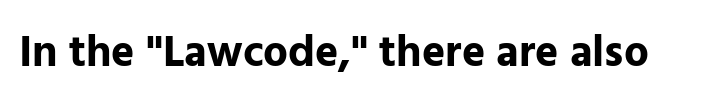
{"serif": "no", "italic": "no", "bold": "yes", "weight": "bold", "width": "normal", "stroke_contrast": "low", "x_height": "medium", "monospaced": "no", "underline": "no", "letter_spacing": "normal", "letter_spacing_em": 0.0, "glyph_px": 44}
